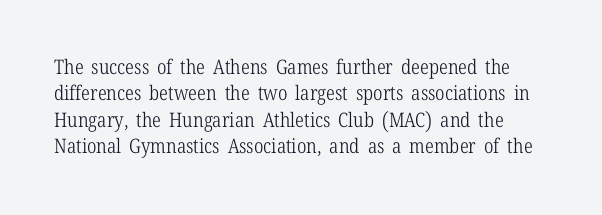
Vertical stems look standard width or narrower in stroke. Each row of text sits above clean, open space. Line spacing here is normal. There is no visible air inserted between adjacent glyphs. The specimen reads as upright at a glance.
